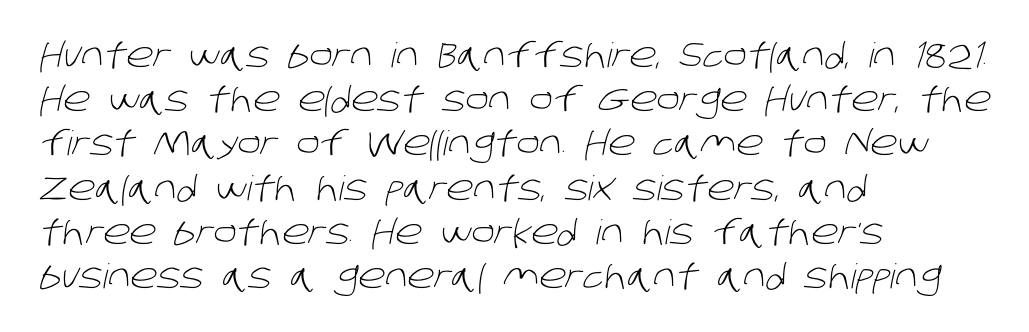
Q: Is the text bold? A: No.
Q: Is the typeface a serif or a sans-serif typeface? A: Sans-serif.
Q: Is the text underlined? A: No.
Q: How is the paragraph aligned? A: Left-aligned.
Q: Is the spacing between letters normal or unusually wide? A: Normal.
Q: Is the spacing between lines tight, normal or loose? A: Normal.
Q: Width (condensed, normal, or wide)? A: Normal.
Q: Stroke contrast? A: Low.
Q: x-height? A: Large.
Q: Monospaced? A: No.
